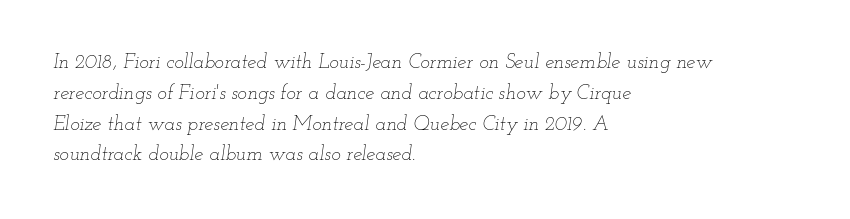
Q: Is the text bold? A: No.
Q: Is the text italic (slanted)? A: Yes, it leans right by about 12 degrees.
Q: Is the text underlined? A: No.
Q: How is the paragraph aligned? A: Left-aligned.
Q: Is the spacing between letters normal or unusually wide? A: Normal.
Q: Is the spacing between lines tight, normal or loose? A: Normal.
